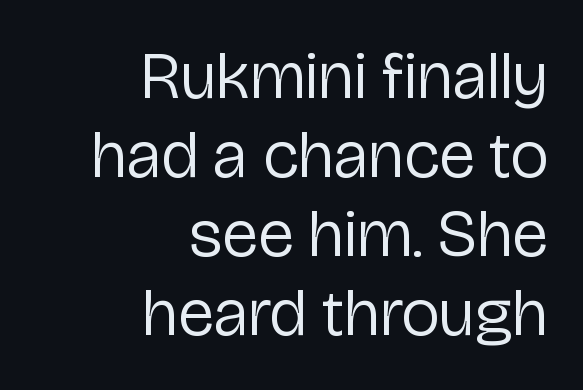
The image shows 67 px regular-weight sans-serif type, upright; set right-aligned, line spacing 1.18x, normal letter spacing, not underlined; low stroke contrast and a medium x-height.
